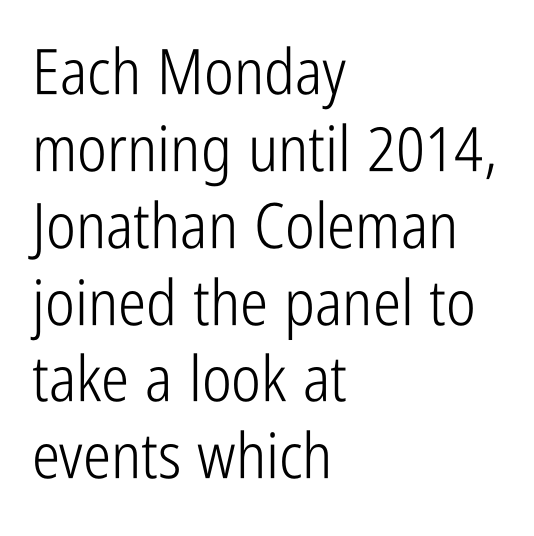
Q: Is the text bold? A: No.
Q: Is the text italic (slanted)? A: No, it is upright.
Q: Is the typeface a serif or a sans-serif typeface? A: Sans-serif.
Q: Is the text underlined? A: No.
Q: How is the paragraph aligned? A: Left-aligned.
Q: Is the spacing between letters normal or unusually wide? A: Normal.
Q: Width (condensed, normal, or wide)? A: Condensed.
Q: Stroke contrast? A: Low.
Q: x-height? A: Medium.
Q: Monospaced? A: No.
